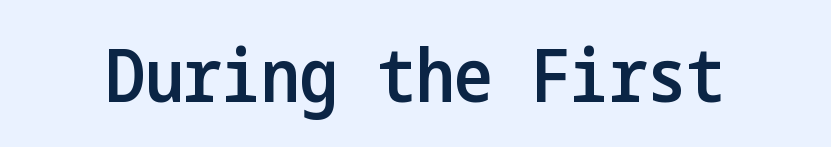
The image shows 73 px semibold, condensed sans-serif type, upright; set normal letter spacing, not underlined; low stroke contrast and a medium x-height.
